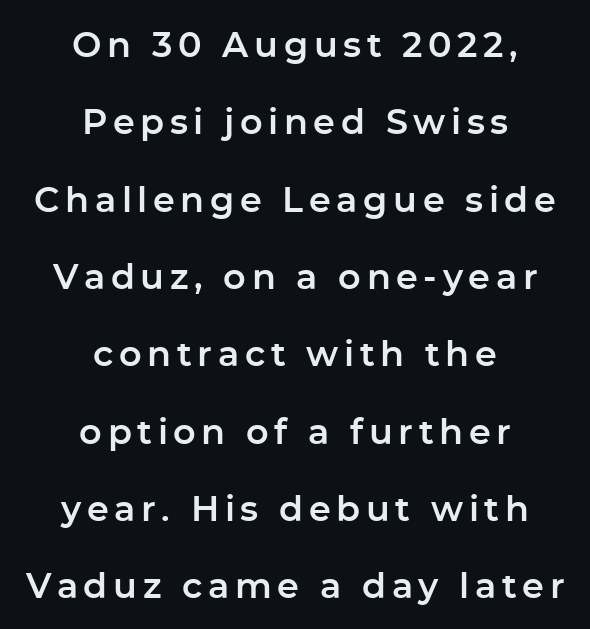
{"serif": "no", "italic": "no", "width": "normal", "stroke_contrast": "low", "x_height": "medium", "monospaced": "no", "underline": "no", "align": "center", "line_spacing": "loose", "line_spacing_ratio": 2.21, "glyph_px": 35}
